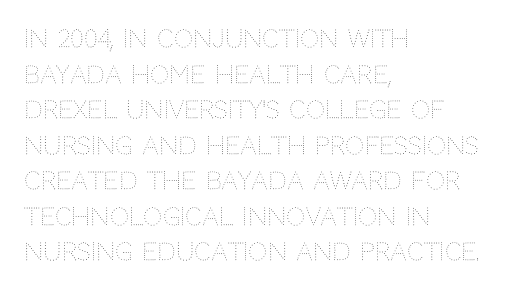
Q: Is the text bold? A: No.
Q: Is the text italic (slanted)? A: No, it is upright.
Q: Is the text underlined? A: No.
Q: How is the paragraph aligned? A: Left-aligned.
Q: Is the spacing between letters normal or unusually wide? A: Normal.
Q: Is the spacing between lines tight, normal or loose? A: Normal.
